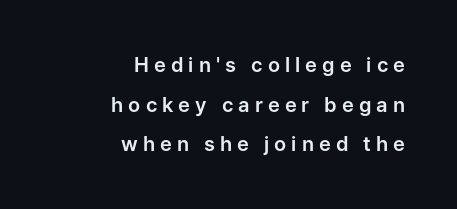
The typesetter chose a ragged-left arrangement here. Each word looks stretched out because of the extra space between its letters. The specimen reads as upright at a glance. A typesetter would call this leading open, well beyond the default. The glyphs are unaccompanied by any horizontal stroke below them.
